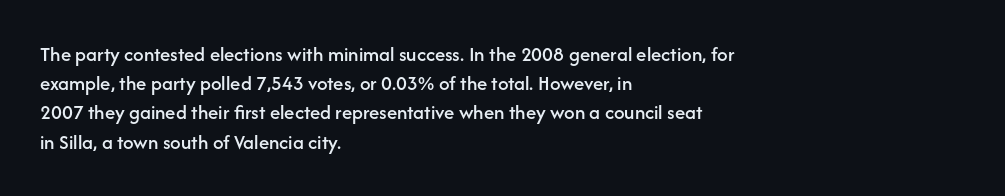
Q: Is the text italic (slanted)? A: No, it is upright.
Q: Is the text underlined? A: No.
Q: How is the paragraph aligned? A: Left-aligned.
Q: Is the spacing between letters normal or unusually wide? A: Normal.
Q: Is the spacing between lines tight, normal or loose? A: Normal.
